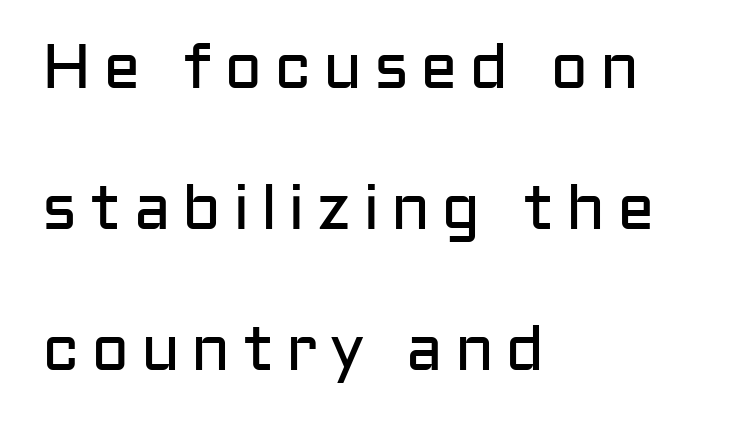
{"serif": "no", "italic": "no", "bold": "no", "weight": "regular", "width": "normal", "stroke_contrast": "low", "x_height": "medium", "monospaced": "no", "underline": "no", "align": "left", "line_spacing": "loose", "line_spacing_ratio": 2.24, "glyph_px": 63}
